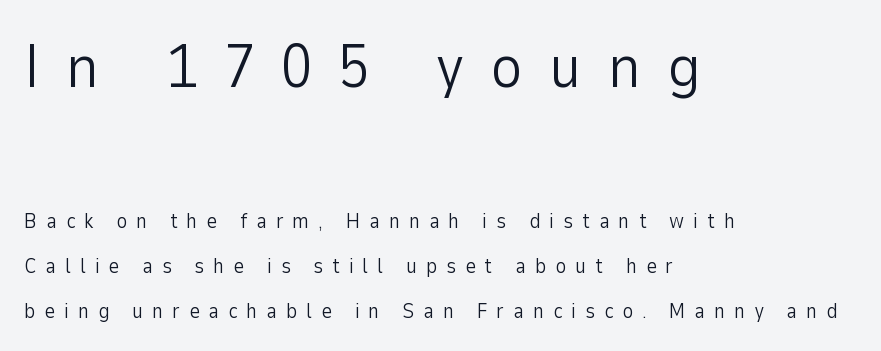
The image shows 62 px light sans-serif type, upright; set left-aligned, loose line spacing (2.14x), unusually wide letter spacing (+0.42 em), not underlined; the first (top) block is 2.95x larger; low stroke contrast and a medium x-height.
